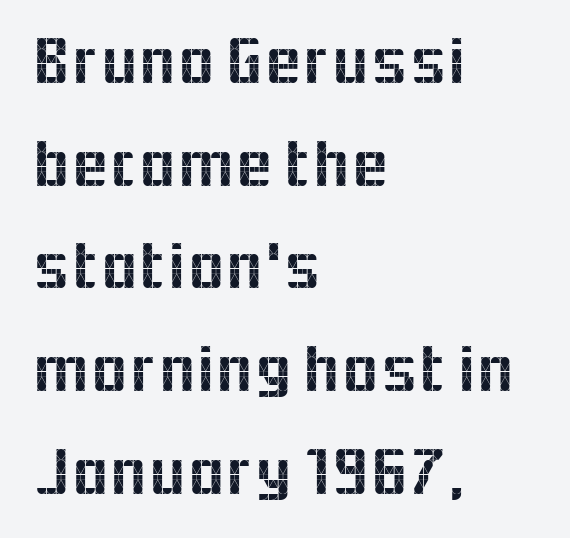
{"serif": "no", "italic": "no", "width": "normal", "x_height": "medium", "monospaced": "no", "underline": "no", "align": "left", "line_spacing": "normal", "line_spacing_ratio": 1.51, "letter_spacing": "normal", "letter_spacing_em": 0.0, "glyph_px": 68}
